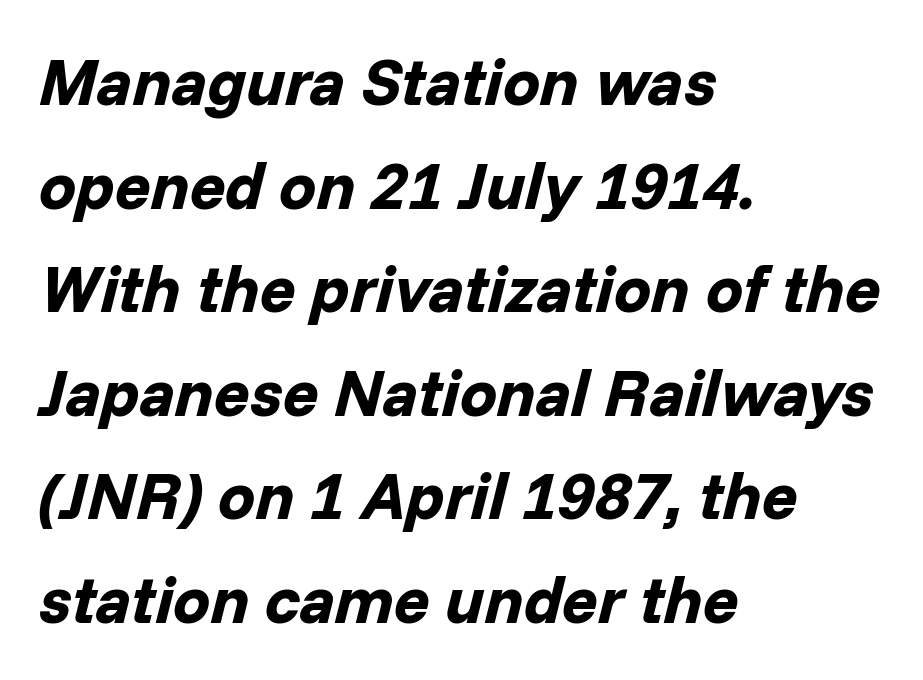
{"italic": "yes", "lean": "right", "slant_degrees": 14, "bold": "yes", "weight": "bold", "width": "normal", "stroke_contrast": "low", "x_height": "medium", "monospaced": "no", "underline": "no", "align": "left", "line_spacing": "normal", "line_spacing_ratio": 1.57, "letter_spacing": "normal", "letter_spacing_em": 0.0, "glyph_px": 66}
